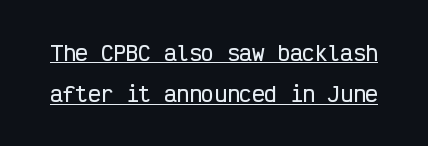
{"italic": "no", "underline": "yes", "line_spacing": "loose", "line_spacing_ratio": 1.97, "letter_spacing": "normal", "letter_spacing_em": 0.0, "glyph_px": 21}
